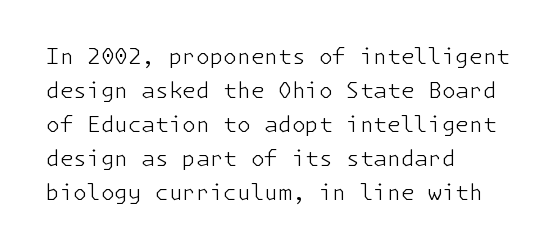
Q: Is the text bold? A: No.
Q: Is the text italic (slanted)? A: No, it is upright.
Q: Is the text underlined? A: No.
Q: How is the paragraph aligned? A: Left-aligned.
Q: Is the spacing between letters normal or unusually wide? A: Normal.
Q: Is the spacing between lines tight, normal or loose? A: Normal.
